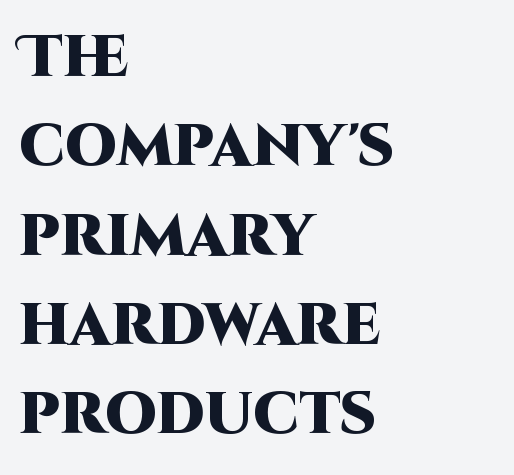
{"serif": "no", "italic": "no", "bold": "yes", "weight": "heavy", "width": "normal", "stroke_contrast": "high", "x_height": "large", "monospaced": "no", "underline": "no", "align": "left", "line_spacing": "normal", "line_spacing_ratio": 1.54, "letter_spacing": "normal", "letter_spacing_em": 0.0, "glyph_px": 58}
